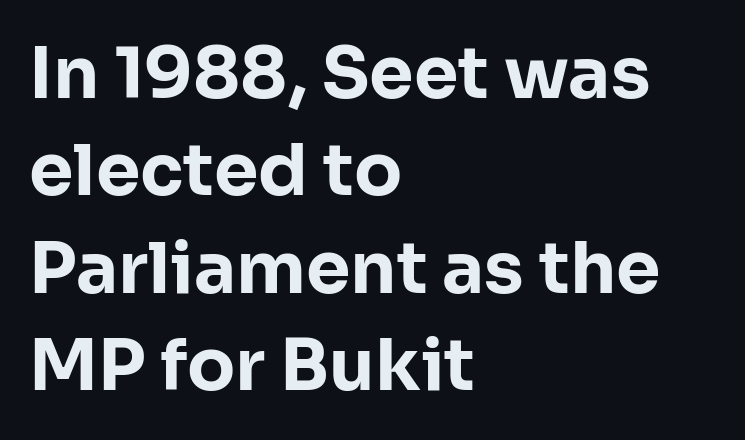
The image shows 71 px bold sans-serif type, upright; set left-aligned, normal line spacing (1.37x), normal letter spacing, not underlined; low stroke contrast and a medium x-height.
